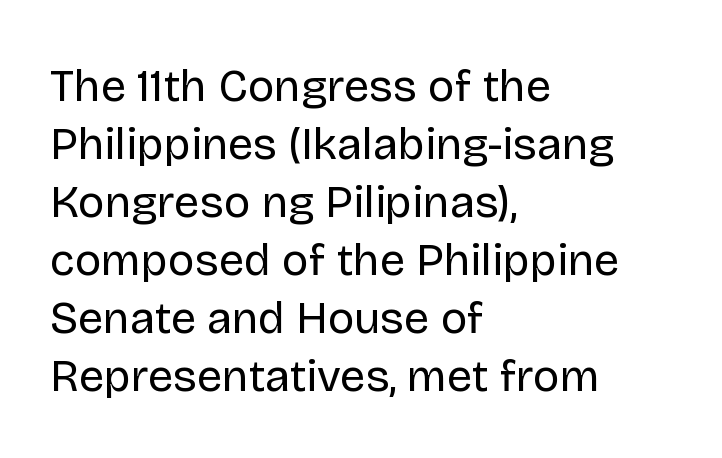
{"serif": "no", "italic": "no", "bold": "no", "weight": "regular", "width": "normal", "stroke_contrast": "low", "x_height": "large", "monospaced": "no", "underline": "no", "align": "left", "line_spacing": "normal", "line_spacing_ratio": 1.29, "letter_spacing": "normal", "letter_spacing_em": 0.0, "glyph_px": 45}
